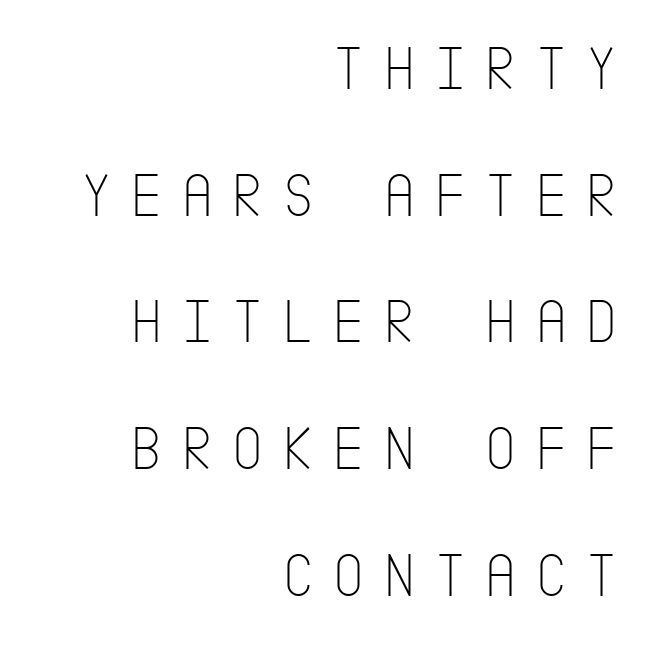
The image shows 63 px thin, condensed sans-serif type, upright; set right-aligned, loose line spacing (2.01x), unusually wide letter spacing (+0.28 em), not underlined; low stroke contrast and a large x-height.
